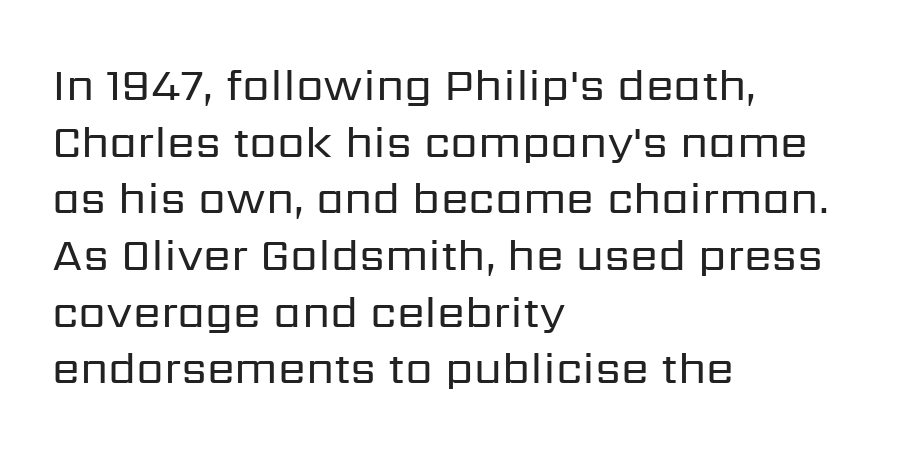
{"serif": "no", "italic": "no", "bold": "no", "weight": "regular", "width": "normal", "stroke_contrast": "low", "x_height": "medium", "monospaced": "no", "underline": "no", "align": "left", "line_spacing": "normal", "line_spacing_ratio": 1.26, "letter_spacing": "normal", "letter_spacing_em": 0.0, "glyph_px": 45}
